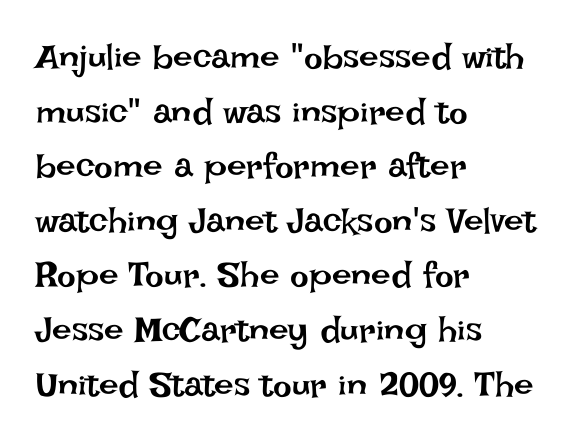
Short and long lines alike share a common starting point at left. Stroke thickness stays within the range of a standard reading face or lighter. Honestly, there is no underline to notice here at all. The specimen reads as upright at a glance. You could call the tracking neutral — neither tight nor loose.
